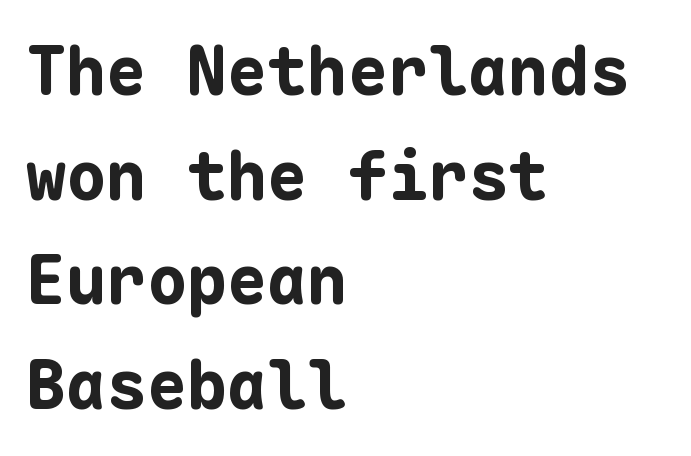
You'd pick this weight for a headline — it's a proper bold. Are there feet on the stems? There aren't — it's a sans. Alignment: flush left. In terms of letterspacing, this is plain default setting. Looks like terminal output: every glyph gets an equal slot.
